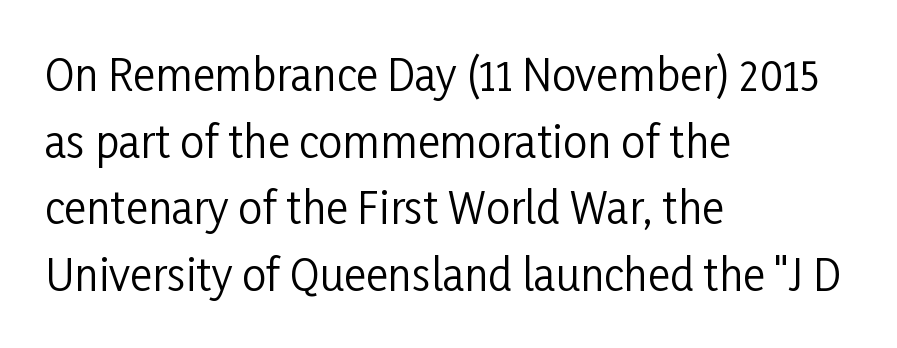
Q: Is the text bold? A: No.
Q: Is the text italic (slanted)? A: No, it is upright.
Q: Is the typeface a serif or a sans-serif typeface? A: Sans-serif.
Q: Is the text underlined? A: No.
Q: How is the paragraph aligned? A: Left-aligned.
Q: Is the spacing between letters normal or unusually wide? A: Normal.
Q: Is the spacing between lines tight, normal or loose? A: Normal.
Q: Width (condensed, normal, or wide)? A: Condensed.
Q: Stroke contrast? A: Low.
Q: x-height? A: Medium.
Q: Monospaced? A: No.
